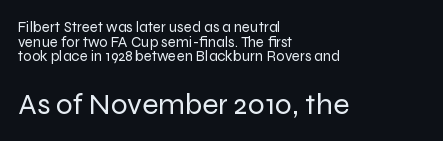
Is the letter spacing exaggerated? No — it looks like the ordinary default. The letterforms sit at book weight or below. Size hierarchy here favors the trailing block over the leading one. The face used here is proportionally spaced, like ordinary book or web type.
